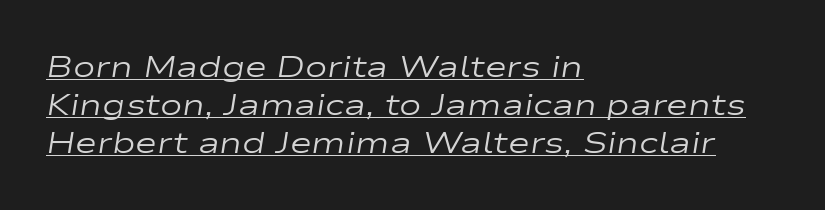
The specimen includes a rule beneath the text block's lines. Letters have the restrained weight of plain body copy at most. Each letter keeps its own natural width here, so spacing adapts to shape. The passage shown stacks its lines at a standard gap. Quick note: italic. Each word holds together tightly as a unit, with standard inter-letter gaps.
